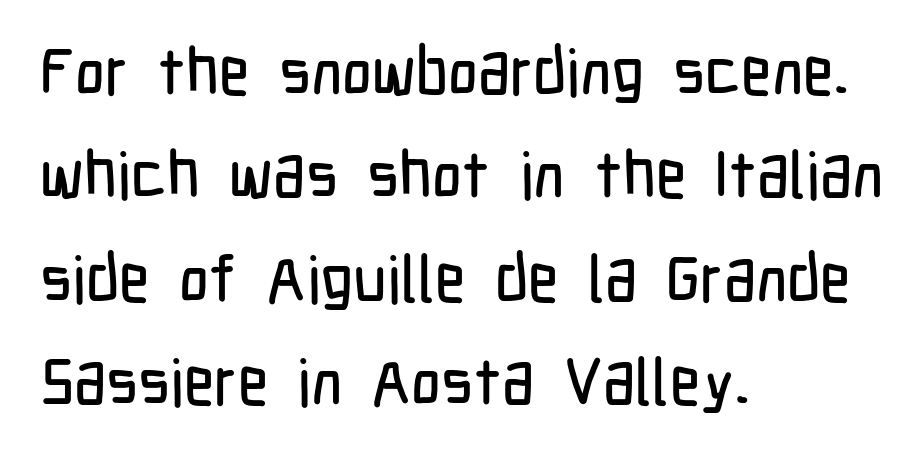
{"serif": "no", "italic": "no", "width": "condensed", "stroke_contrast": "low", "x_height": "medium", "monospaced": "no", "underline": "no", "align": "left", "line_spacing": "normal", "line_spacing_ratio": 1.59, "letter_spacing": "normal", "letter_spacing_em": 0.0, "glyph_px": 65}
